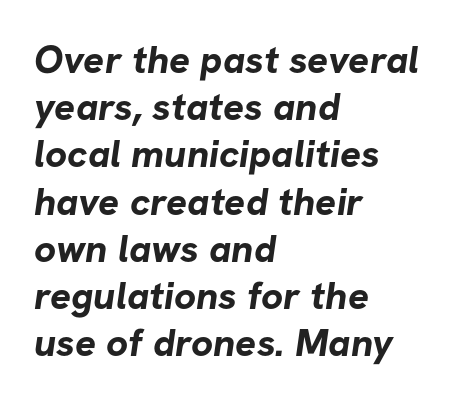
A bare baseline throughout the passage. What weight is shown? A full bold with thick strokes. The rag falls on the right side of this text block. Tracking here is standard; glyphs follow each other at the usual distance. Examine the stroke ends and you'll find no serifs.
